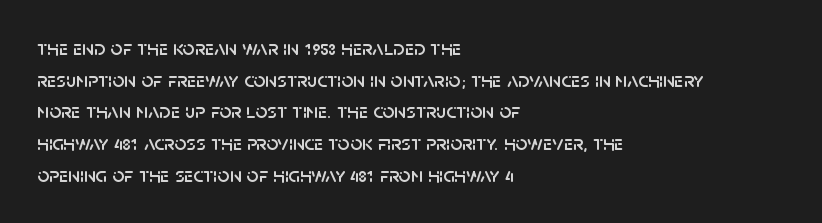
The image shows 21 px text type, upright; set left-aligned, normal line spacing (1.51x), normal letter spacing, not underlined.
